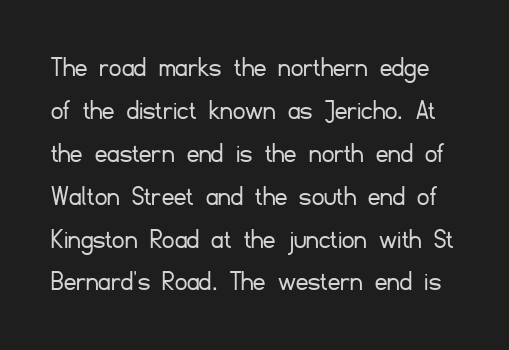
The face looks like a standard text weight, possibly lighter. Is this a sans? Yes — the strokes have no serifs. Normally led — the rows are evenly, conventionally spaced. Glyph-to-glyph distance matches everyday printed text. Underlining? Definitely not there.
